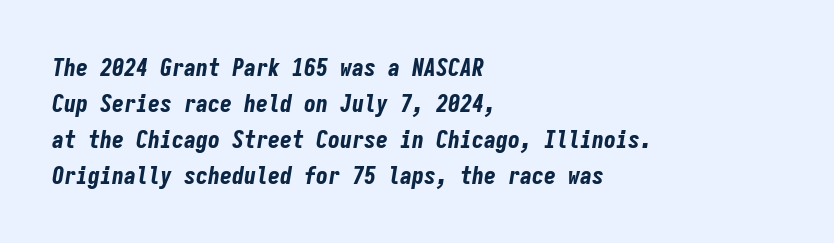
Q: Is the text bold? A: Yes.
Q: Is the text italic (slanted)? A: Yes, it leans right by about 9 degrees.
Q: Is the text underlined? A: No.
Q: How is the paragraph aligned? A: Left-aligned.
Q: Is the spacing between letters normal or unusually wide? A: Normal.
Q: Is the spacing between lines tight, normal or loose? A: Normal.
